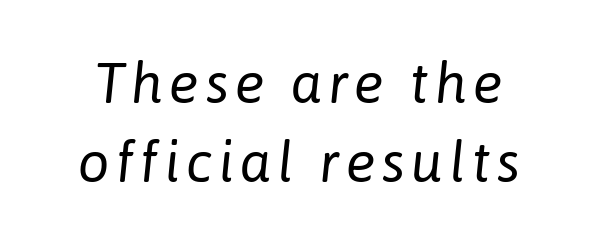
{"italic": "yes", "lean": "right", "slant_degrees": 6, "bold": "no", "weight": "regular", "width": "normal", "stroke_contrast": "low", "x_height": "medium", "monospaced": "no", "underline": "no", "line_spacing": "normal", "line_spacing_ratio": 1.41, "glyph_px": 56}
